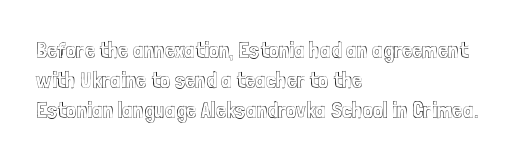
Q: Is the text italic (slanted)? A: No, it is upright.
Q: Is the text underlined? A: No.
Q: How is the paragraph aligned? A: Left-aligned.
Q: Is the spacing between letters normal or unusually wide? A: Normal.
Q: Is the spacing between lines tight, normal or loose? A: Normal.
